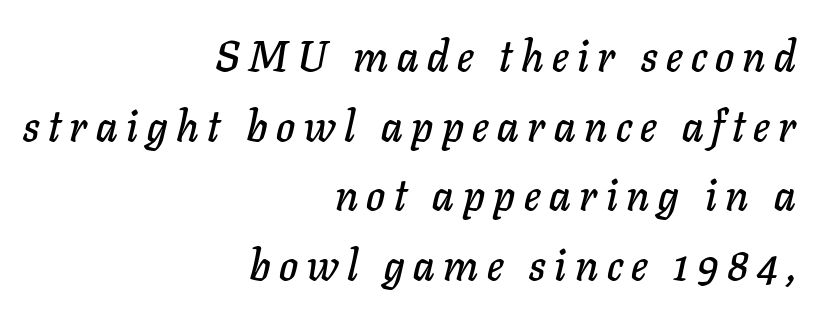
The compositor pushed each line to the right boundary. Proportional: the letters do not fall into vertical columns. The specimen reads as italic at a glance. Unmarked baselines from the first word to the last. You could only call the tracking loose — the letters float apart.
